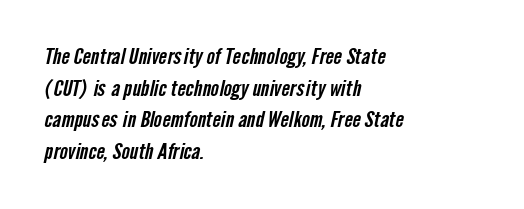
Q: Is the text underlined? A: No.
Q: How is the paragraph aligned? A: Left-aligned.
Q: Is the spacing between letters normal or unusually wide? A: Normal.
Q: Is the spacing between lines tight, normal or loose? A: Normal.
